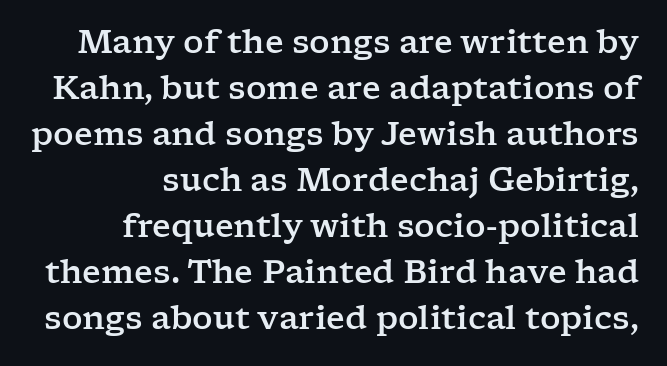
The type is set solid horizontally, with unmodified tracking. Successive baselines arrive at the customary interval. Only glyphs here, with clear space below each row. Think of a printed novel: that variable character pitch is what you see here. The text block is weighted toward the right margin, trailing off unevenly leftward. A roman cut, with each character standing at attention.
